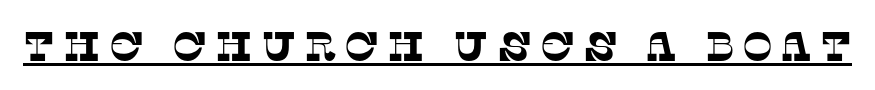
The image shows 41 px serif type; set underlined; low stroke contrast and a large x-height.
